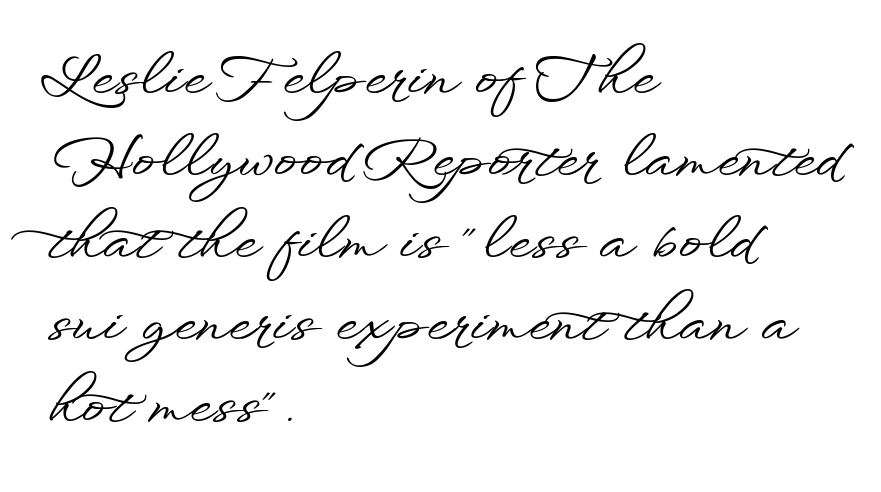
Q: Is the text italic (slanted)? A: Yes.
Q: Is the typeface a serif or a sans-serif typeface? A: Sans-serif.
Q: Is the text underlined? A: No.
Q: How is the paragraph aligned? A: Left-aligned.
Q: Is the spacing between letters normal or unusually wide? A: Normal.
Q: Is the spacing between lines tight, normal or loose? A: Normal.
Q: Width (condensed, normal, or wide)? A: Wide.
Q: Stroke contrast? A: Low.
Q: x-height? A: Small.
Q: Monospaced? A: No.
